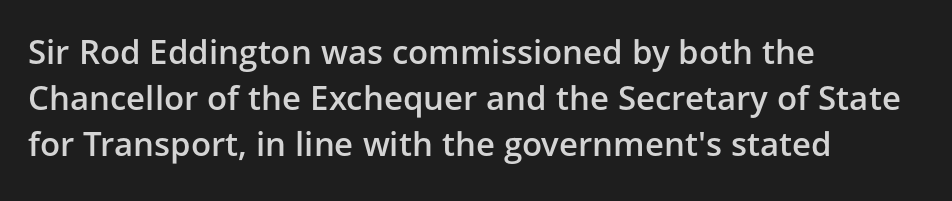
Is the letter spacing exaggerated? No — it looks like the ordinary default. Note: no serifs on the glyphs. These lines were composed using upright roman letters. Horizontal alignment here is leftward, the default for most running prose.
